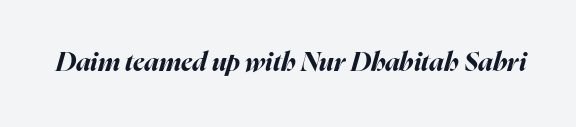
{"italic": "yes", "lean": "right", "slant_degrees": 16, "bold": "yes", "underline": "no", "letter_spacing": "normal", "letter_spacing_em": 0.0, "glyph_px": 26}
